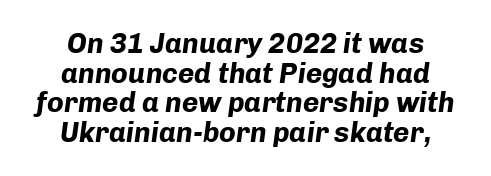
Q: Is the text bold? A: Yes.
Q: Is the text italic (slanted)? A: Yes, it leans right by about 8 degrees.
Q: Is the text underlined? A: No.
Q: How is the paragraph aligned? A: Centered.
Q: Is the spacing between letters normal or unusually wide? A: Normal.
Q: Is the spacing between lines tight, normal or loose? A: Tight.
Q: Width (condensed, normal, or wide)? A: Normal.
Q: Stroke contrast? A: Low.
Q: x-height? A: Medium.
Q: Monospaced? A: No.
